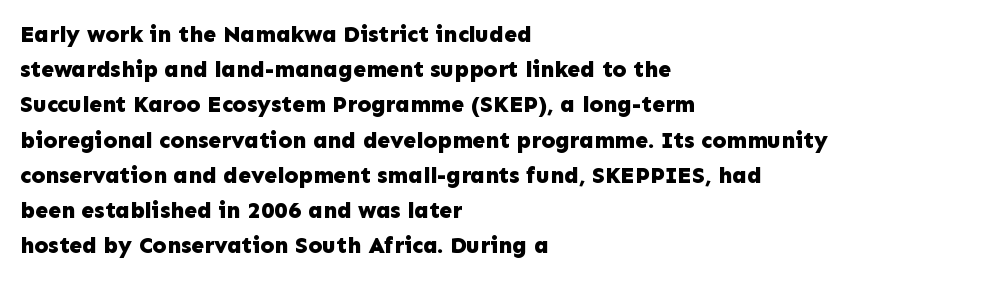
Each new line begins a customary step beneath the previous one. This rendering leaves character spacing at its baseline value. The lettering stays uniformly vertical, giving the passage a roman look. This rendering features lettering with no underline. A student would call this left alignment; a typographer would say flush left, rag right. Is the type bold? Yes — the strokes are clearly thick and heavy.
